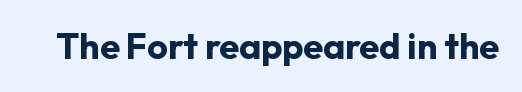
{"serif": "no", "italic": "no", "bold": "yes", "weight": "bold", "width": "normal", "stroke_contrast": "low", "x_height": "medium", "monospaced": "no", "underline": "no", "letter_spacing": "normal", "letter_spacing_em": 0.0, "glyph_px": 36}
